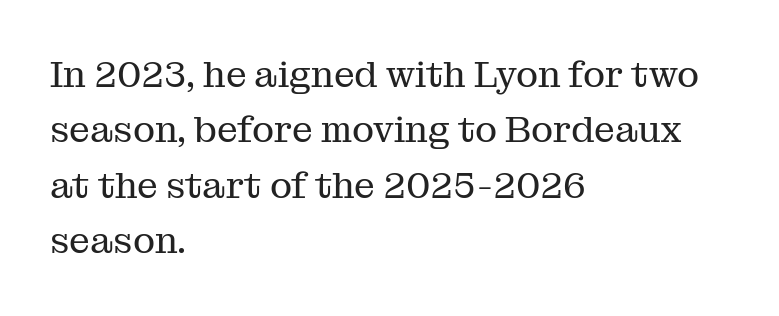
The image shows 37 px regular-weight serif type, upright; set left-aligned, normal line spacing (1.5x), normal letter spacing, not underlined; medium stroke contrast and a medium x-height.
